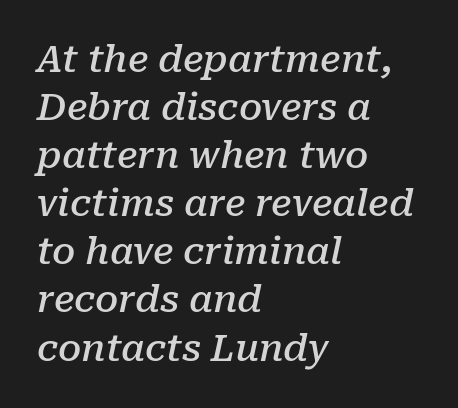
{"serif": "yes", "italic": "yes", "lean": "right", "slant_degrees": 10, "bold": "semi", "weight": "semibold", "width": "normal", "stroke_contrast": "low", "x_height": "medium", "monospaced": "no", "underline": "no", "align": "left", "line_spacing": "normal", "line_spacing_ratio": 1.3, "letter_spacing": "normal", "letter_spacing_em": 0.0, "glyph_px": 37}
